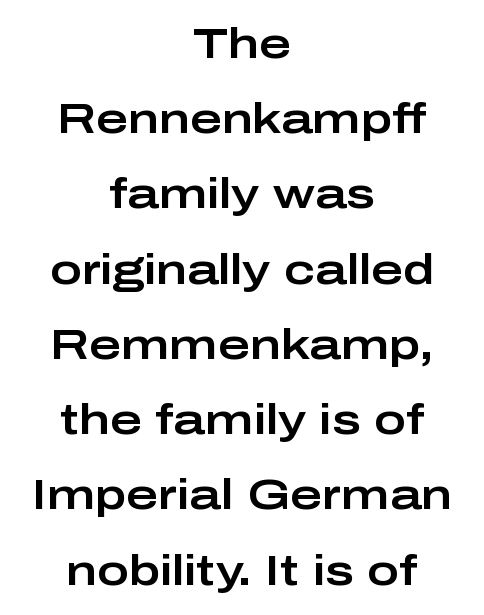
The image shows 43 px wide sans-serif type, upright; set centered, line spacing 1.75x, normal letter spacing, not underlined; low stroke contrast and a medium x-height.
